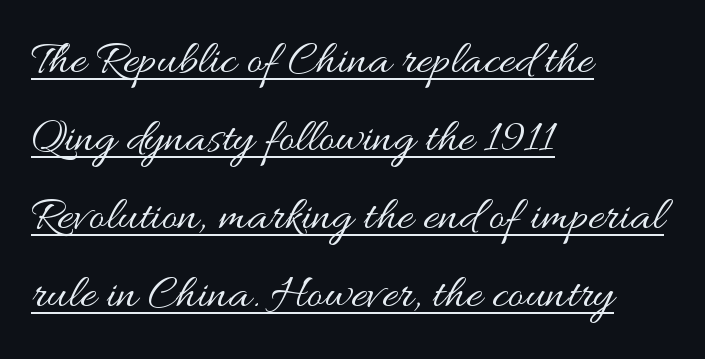
The image shows 49 px regular-weight, wide type; set left-aligned, normal line spacing (1.59x), normal letter spacing, underlined; medium stroke contrast and a small x-height.
